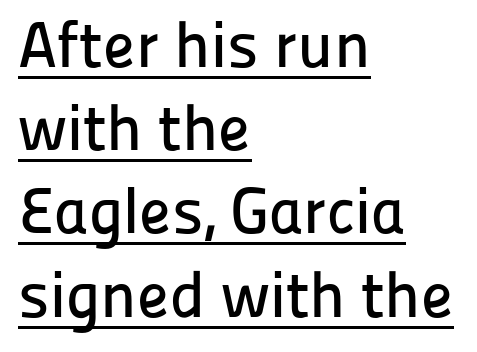
The image shows 65 px sans-serif type, upright; set left-aligned, normal line spacing (1.28x), normal letter spacing, underlined; low stroke contrast and a medium x-height.
